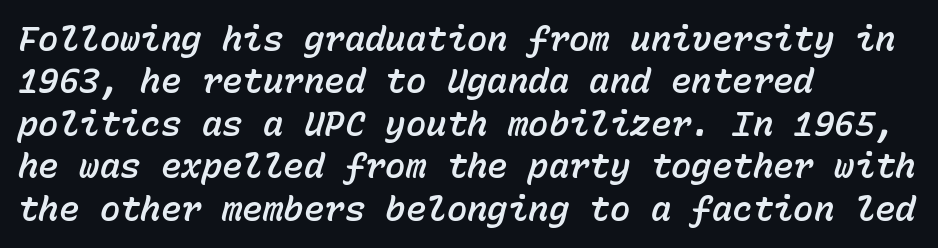
Q: Is the text italic (slanted)? A: Yes, it leans right by about 15 degrees.
Q: Is the text underlined? A: No.
Q: How is the paragraph aligned? A: Left-aligned.
Q: Is the spacing between letters normal or unusually wide? A: Normal.
Q: Is the spacing between lines tight, normal or loose? A: Normal.
Q: Width (condensed, normal, or wide)? A: Normal.
Q: Stroke contrast? A: Low.
Q: x-height? A: Medium.
Q: Monospaced? A: Yes.
